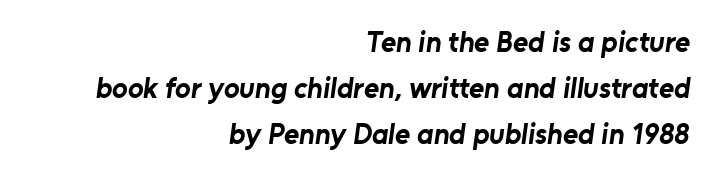
{"serif": "no", "bold": "yes", "weight": "bold", "width": "normal", "stroke_contrast": "low", "x_height": "medium", "monospaced": "no", "underline": "no", "align": "right", "line_spacing": "normal", "line_spacing_ratio": 1.58, "letter_spacing": "normal", "letter_spacing_em": 0.0, "glyph_px": 29}
